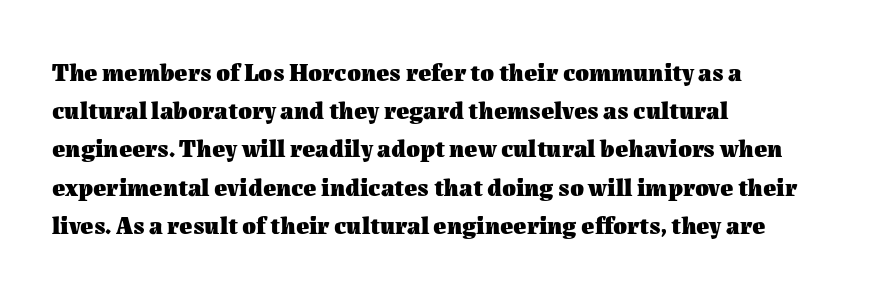
Q: Is the text bold? A: Yes.
Q: Is the text italic (slanted)? A: No, it is upright.
Q: Is the text underlined? A: No.
Q: How is the paragraph aligned? A: Left-aligned.
Q: Is the spacing between letters normal or unusually wide? A: Normal.
Q: Is the spacing between lines tight, normal or loose? A: Normal.
